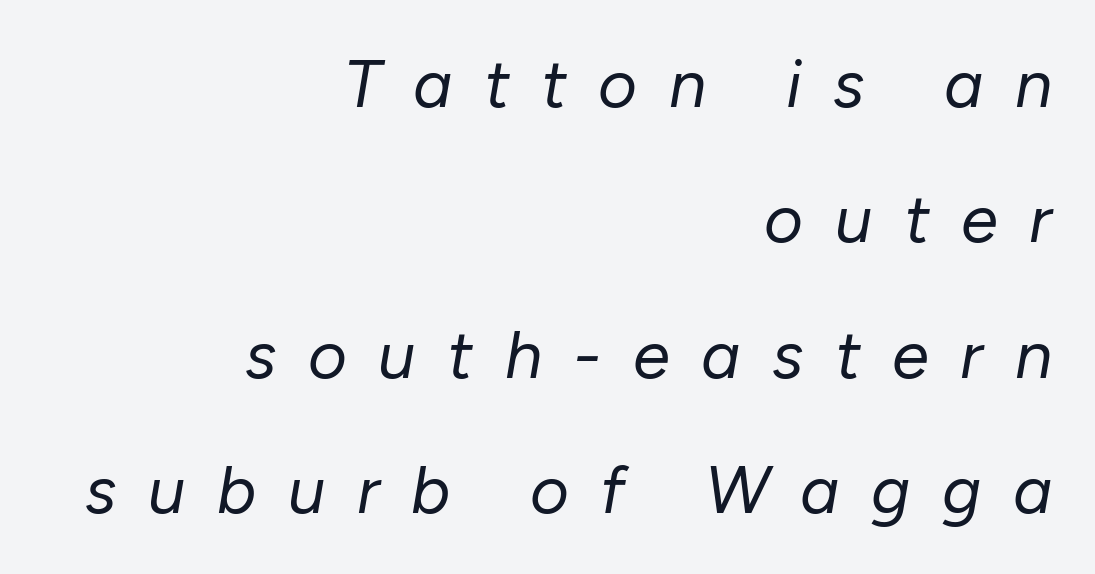
Q: Is the text bold? A: No.
Q: Is the text italic (slanted)? A: Yes, it leans right by about 10 degrees.
Q: Is the text underlined? A: No.
Q: How is the paragraph aligned? A: Right-aligned.
Q: Is the spacing between letters normal or unusually wide? A: Unusually wide.
Q: Is the spacing between lines tight, normal or loose? A: Loose.
Q: Width (condensed, normal, or wide)? A: Normal.
Q: Stroke contrast? A: Low.
Q: x-height? A: Medium.
Q: Monospaced? A: No.
